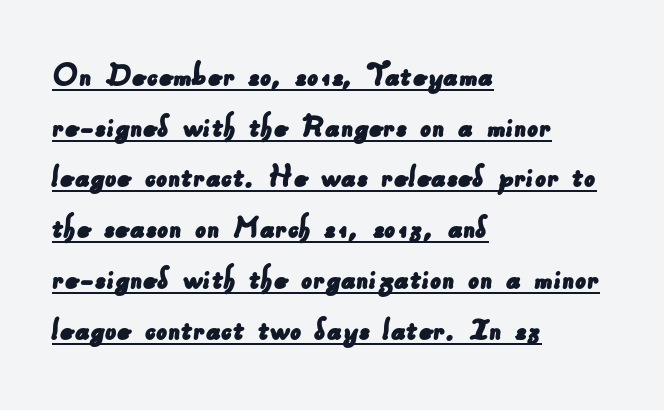
The image shows 35 px sans-serif type; set left-aligned, normal line spacing (1.45x), normal letter spacing, underlined; low stroke contrast and a small x-height.
